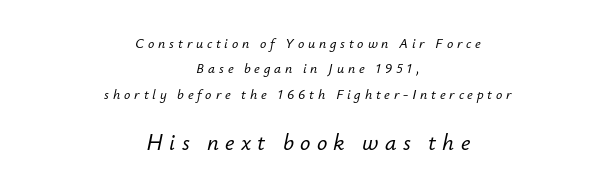
The image shows 23 px text type, italic (leaning right); set centered, line spacing 1.81x, unusually wide letter spacing (+0.27 em), not underlined; the second (bottom) block is 1.64x larger.
